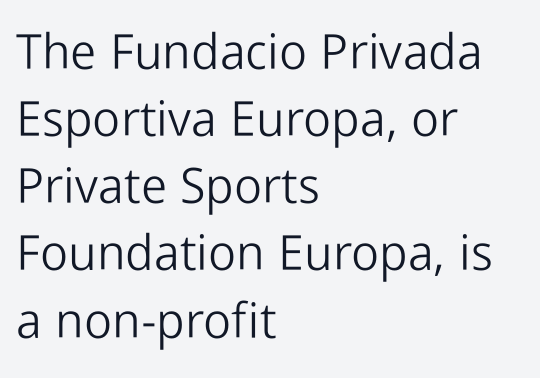
Q: Is the text bold? A: No.
Q: Is the text italic (slanted)? A: No, it is upright.
Q: Is the typeface a serif or a sans-serif typeface? A: Sans-serif.
Q: Is the text underlined? A: No.
Q: How is the paragraph aligned? A: Left-aligned.
Q: Is the spacing between letters normal or unusually wide? A: Normal.
Q: Is the spacing between lines tight, normal or loose? A: Normal.
Q: Width (condensed, normal, or wide)? A: Normal.
Q: Stroke contrast? A: Low.
Q: x-height? A: Medium.
Q: Monospaced? A: No.
